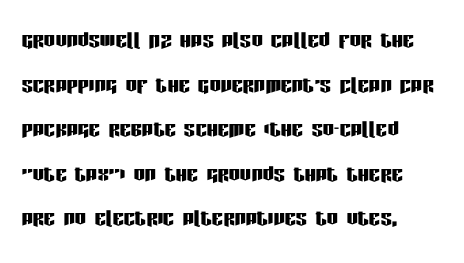
Typeset ragged right — the left edge is the straight one. The letters carry no serifs — their stems end cleanly without finishing strokes. The area under the type is left untouched. The face used here is proportionally spaced, like ordinary book or web type. Nope, not italic — everything's standing straight. Students, note that the glyphs here touch the page at normal intervals.
